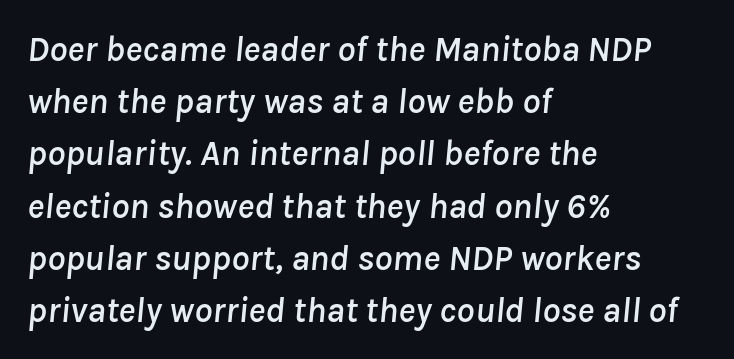
Short note: letters normally spaced. A typesetter would call this proportional, since set widths differ per character. The area under the type is left untouched. Designer's note — italics engaged. A classic flush-left, rag-right setting is used for this passage.
